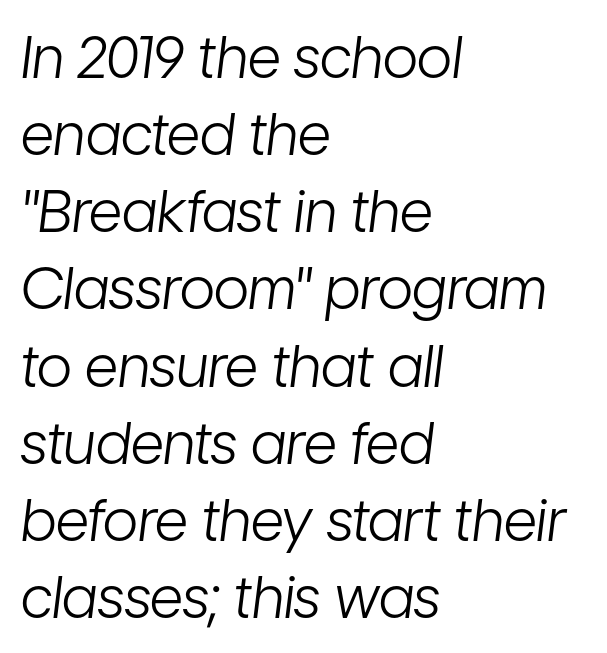
Q: Is the text bold? A: No.
Q: Is the text italic (slanted)? A: Yes, it leans right by about 7 degrees.
Q: Is the text underlined? A: No.
Q: How is the paragraph aligned? A: Left-aligned.
Q: Is the spacing between letters normal or unusually wide? A: Normal.
Q: Is the spacing between lines tight, normal or loose? A: Normal.
Q: Width (condensed, normal, or wide)? A: Condensed.
Q: Stroke contrast? A: Low.
Q: x-height? A: Medium.
Q: Monospaced? A: No.
